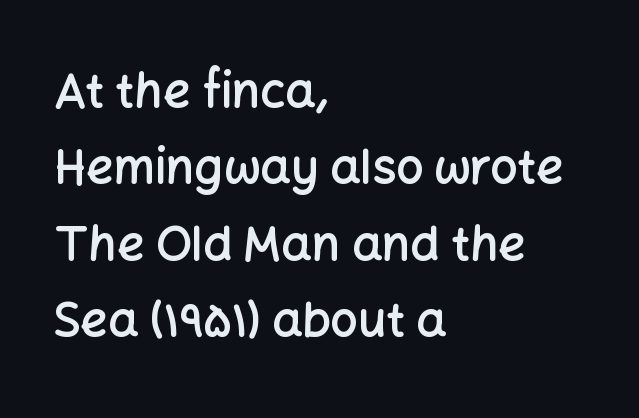
Q: Is the text bold? A: Semi-bold.
Q: Is the text italic (slanted)? A: No, it is upright.
Q: Is the typeface a serif or a sans-serif typeface? A: Sans-serif.
Q: Is the text underlined? A: No.
Q: How is the paragraph aligned? A: Left-aligned.
Q: Is the spacing between letters normal or unusually wide? A: Normal.
Q: Is the spacing between lines tight, normal or loose? A: Normal.
Q: Width (condensed, normal, or wide)? A: Normal.
Q: Stroke contrast? A: Low.
Q: x-height? A: Medium.
Q: Monospaced? A: No.
